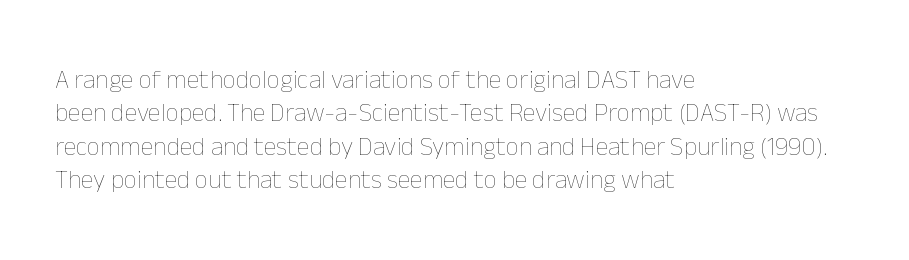
The image shows 26 px text type, upright; set left-aligned, normal line spacing (1.28x), normal letter spacing, not underlined.
